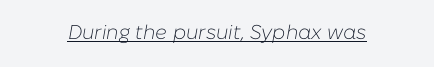
{"italic": "yes", "lean": "right", "slant_degrees": 10, "bold": "no", "underline": "yes", "letter_spacing": "normal", "letter_spacing_em": 0.0, "glyph_px": 20}
